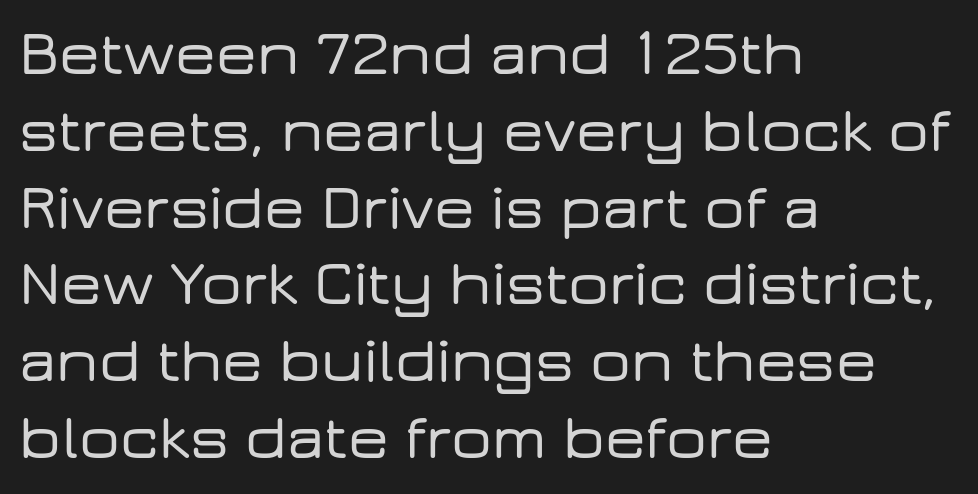
The type sits square on the baseline with zero lean. The words here are not underlined. Notice how the passage keeps a crisp vertical edge on the left only. Nope, no serifs anywhere on these letters. Do the characters align in a grid? No, the font is proportional. You could call the tracking neutral — neither tight nor loose.
